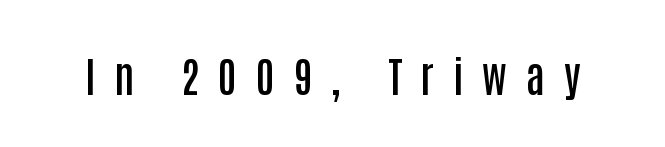
{"serif": "no", "italic": "no", "bold": "semi", "weight": "semibold", "width": "condensed", "stroke_contrast": "low", "x_height": "large", "monospaced": "no", "underline": "no", "letter_spacing": "wide", "letter_spacing_em": 0.45, "glyph_px": 42}
